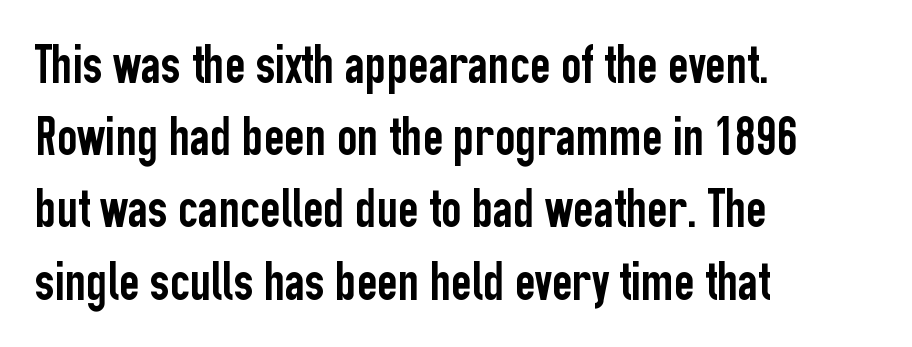
Caption: standard tracking, unaltered. Is this a sans? Yes — the strokes have no serifs. Is the block centered? No — it sits flush against the left margin. The rows are spaced the way most documents space them. Type without underlining. The face used here is proportionally spaced, like ordinary book or web type.
